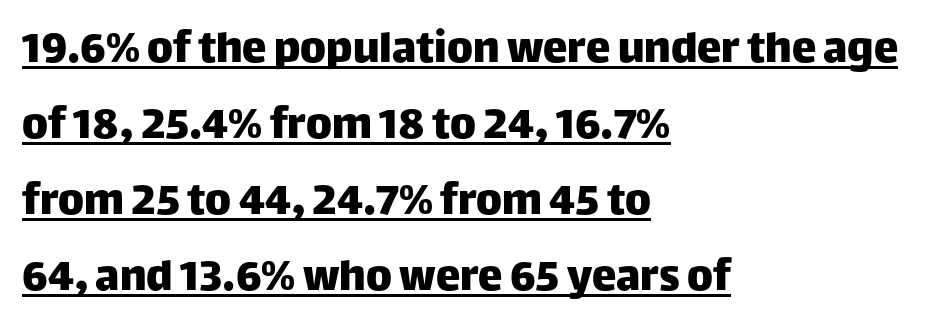
{"serif": "no", "italic": "no", "width": "normal", "stroke_contrast": "low", "x_height": "large", "monospaced": "no", "underline": "yes", "align": "left", "line_spacing": "normal", "line_spacing_ratio": 1.55, "letter_spacing": "normal", "letter_spacing_em": 0.0, "glyph_px": 49}
